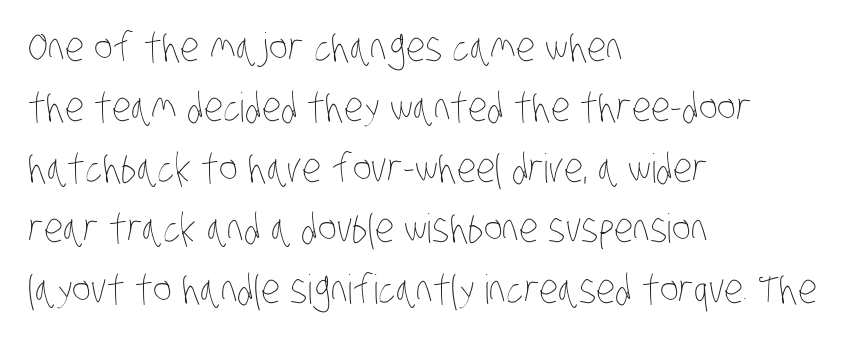
Q: Is the text bold? A: No.
Q: Is the text underlined? A: No.
Q: How is the paragraph aligned? A: Left-aligned.
Q: Is the spacing between letters normal or unusually wide? A: Normal.
Q: Is the spacing between lines tight, normal or loose? A: Normal.
Q: Width (condensed, normal, or wide)? A: Condensed.
Q: Stroke contrast? A: Low.
Q: x-height? A: Large.
Q: Monospaced? A: No.
